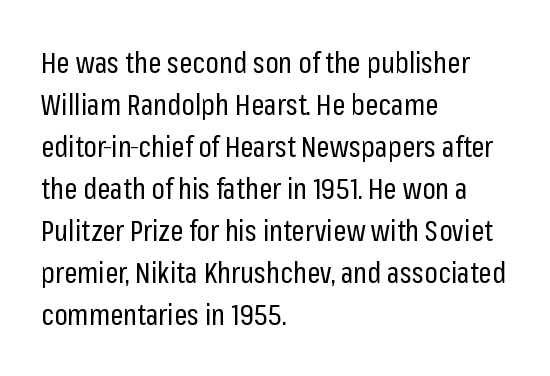
Q: Is the text bold? A: No.
Q: Is the text italic (slanted)? A: No, it is upright.
Q: Is the typeface a serif or a sans-serif typeface? A: Sans-serif.
Q: Is the text underlined? A: No.
Q: How is the paragraph aligned? A: Left-aligned.
Q: Is the spacing between letters normal or unusually wide? A: Normal.
Q: Is the spacing between lines tight, normal or loose? A: Normal.
Q: Width (condensed, normal, or wide)? A: Condensed.
Q: Stroke contrast? A: Low.
Q: x-height? A: Medium.
Q: Monospaced? A: No.
